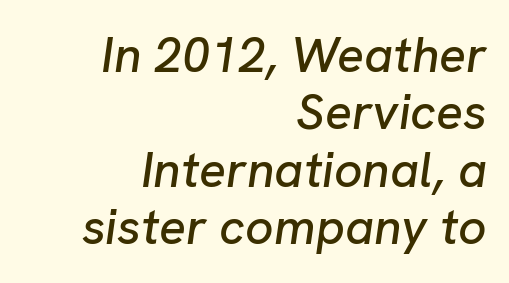
Caption: standard tracking, unaltered. The space between consecutive lines is stingy. Alignment: flush right. If you drew a line through each stem, it would be angled.
